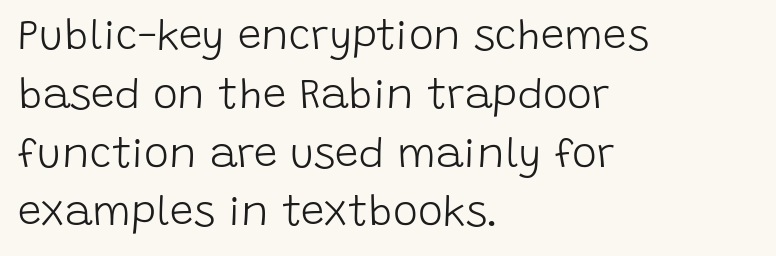
The image shows 42 px light sans-serif type, upright; set left-aligned, normal line spacing (1.4x), normal letter spacing, not underlined; low stroke contrast and a large x-height.
